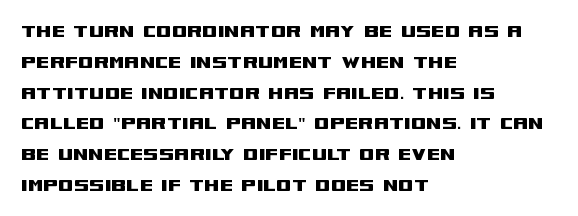
The image shows 22 px text type, upright; set left-aligned, normal line spacing (1.4x), normal letter spacing, not underlined.
